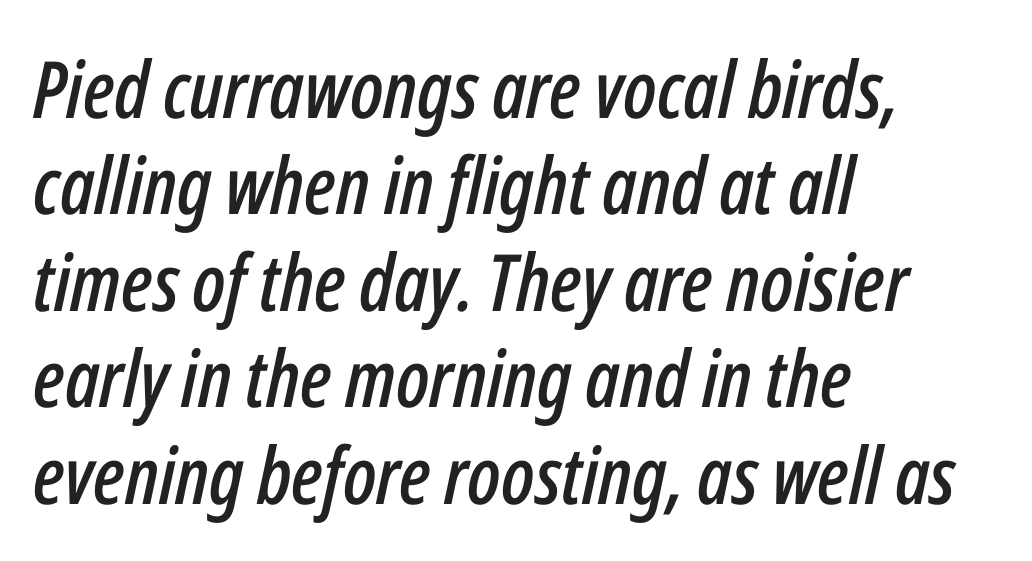
{"italic": "yes", "lean": "right", "slant_degrees": 12, "width": "condensed", "stroke_contrast": "low", "x_height": "medium", "monospaced": "no", "underline": "no", "align": "left", "line_spacing_ratio": 1.22, "letter_spacing": "normal", "letter_spacing_em": 0.0, "glyph_px": 79}
